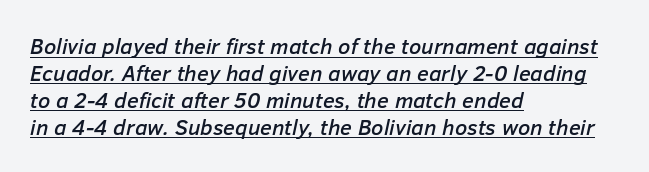
Q: Is the text italic (slanted)? A: Yes, it leans right by about 12 degrees.
Q: Is the text underlined? A: Yes.
Q: How is the paragraph aligned? A: Left-aligned.
Q: Is the spacing between letters normal or unusually wide? A: Normal.
